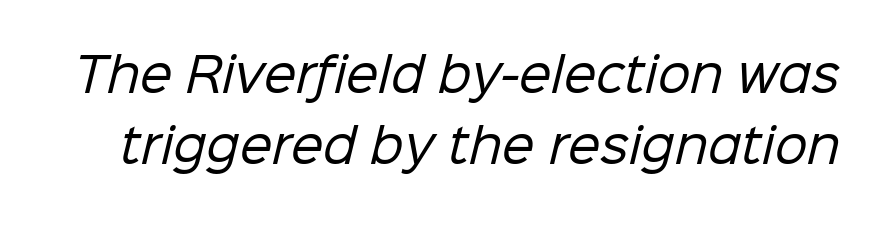
The image shows 46 px regular-weight sans-serif type; set normal line spacing (1.55x), normal letter spacing, not underlined; low stroke contrast and a medium x-height.
